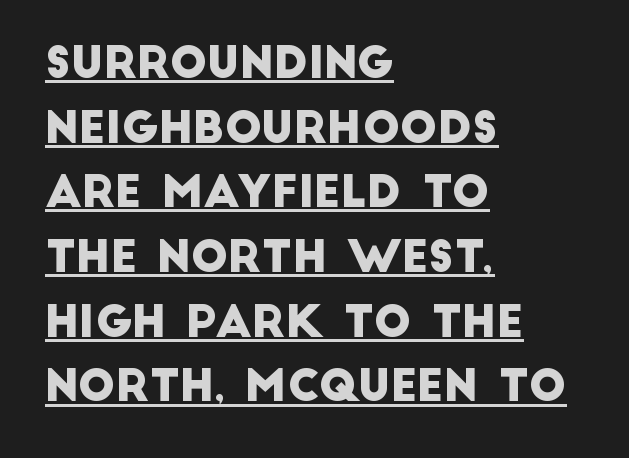
Q: Is the typeface a serif or a sans-serif typeface? A: Sans-serif.
Q: Is the text underlined? A: Yes.
Q: How is the paragraph aligned? A: Left-aligned.
Q: Is the spacing between letters normal or unusually wide? A: Normal.
Q: Is the spacing between lines tight, normal or loose? A: Normal.
Q: Width (condensed, normal, or wide)? A: Normal.
Q: Stroke contrast? A: Low.
Q: x-height? A: Large.
Q: Monospaced? A: No.
